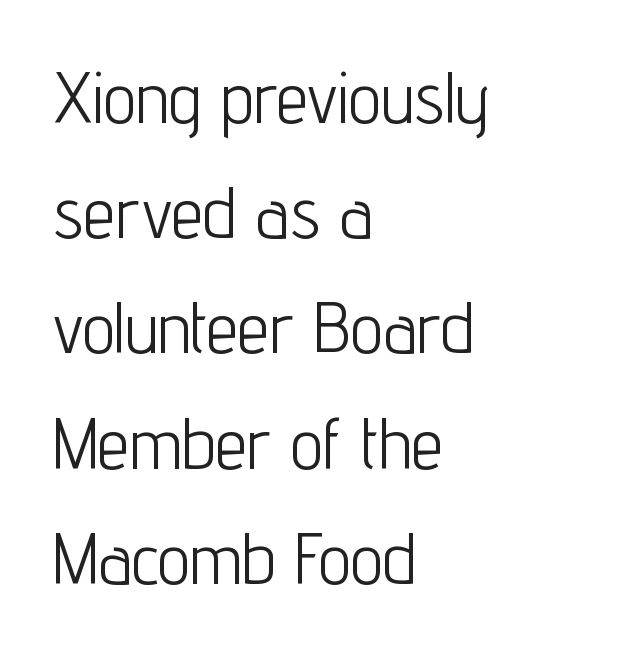
Q: Is the text bold? A: No.
Q: Is the text italic (slanted)? A: No, it is upright.
Q: Is the typeface a serif or a sans-serif typeface? A: Sans-serif.
Q: Is the text underlined? A: No.
Q: How is the paragraph aligned? A: Left-aligned.
Q: Is the spacing between letters normal or unusually wide? A: Normal.
Q: Is the spacing between lines tight, normal or loose? A: Normal.
Q: Width (condensed, normal, or wide)? A: Condensed.
Q: Stroke contrast? A: Low.
Q: x-height? A: Medium.
Q: Monospaced? A: No.
